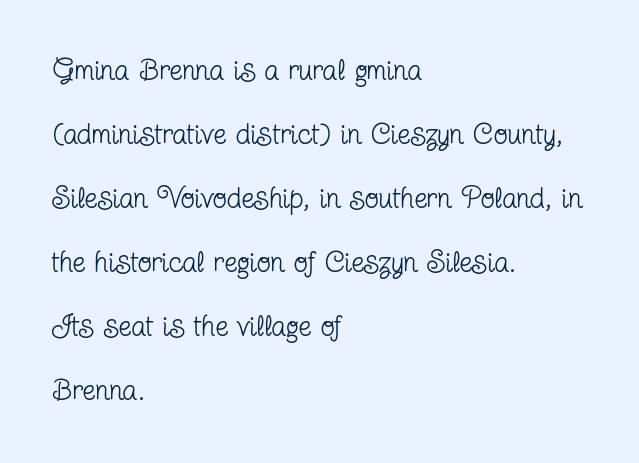
The image shows 29 px regular-weight, condensed serif type, upright; set left-aligned, loose line spacing (2.21x), normal letter spacing, not underlined; low stroke contrast and a medium x-height.
